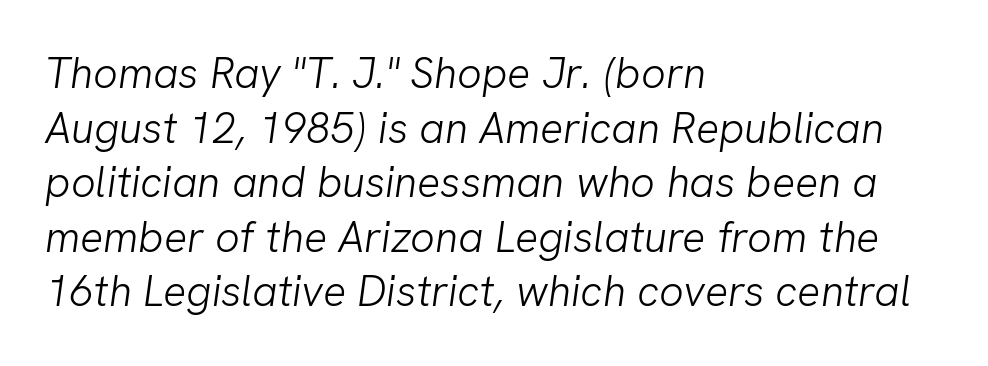
Q: Is the text bold? A: No.
Q: Is the typeface a serif or a sans-serif typeface? A: Sans-serif.
Q: Is the text underlined? A: No.
Q: How is the paragraph aligned? A: Left-aligned.
Q: Is the spacing between letters normal or unusually wide? A: Normal.
Q: Is the spacing between lines tight, normal or loose? A: Normal.
Q: Width (condensed, normal, or wide)? A: Normal.
Q: Stroke contrast? A: Low.
Q: x-height? A: Medium.
Q: Monospaced? A: No.
